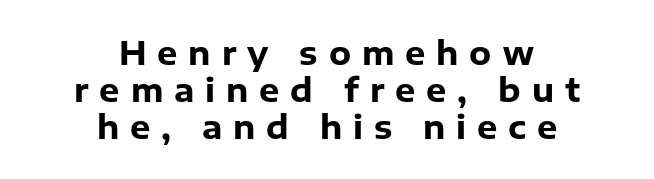
The image shows 32 px heavy sans-serif type, upright; set centered, tight line spacing (1.15x), unusually wide letter spacing (+0.34 em), not underlined; low stroke contrast and a medium x-height.
